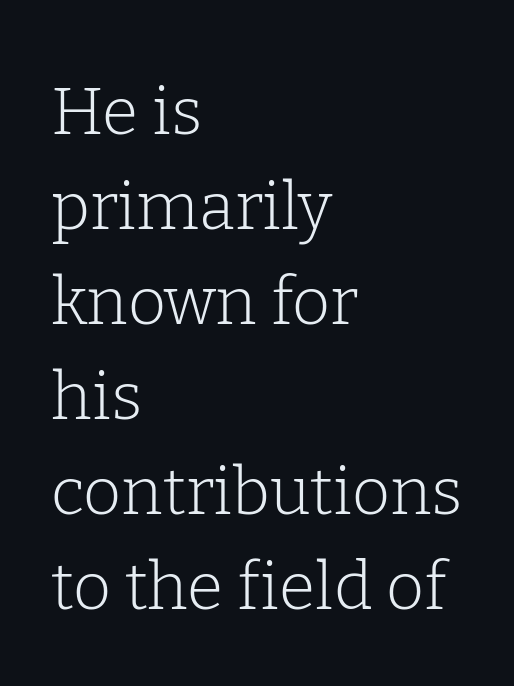
Honestly, there is no underline to notice here at all. A typesetter would call this proportional, since set widths differ per character. Horizontal bands of white between lines are of average thickness. Is the type heavy? It reads as light-to-regular instead. Style check: upright. You could call the tracking neutral — neither tight nor loose.
